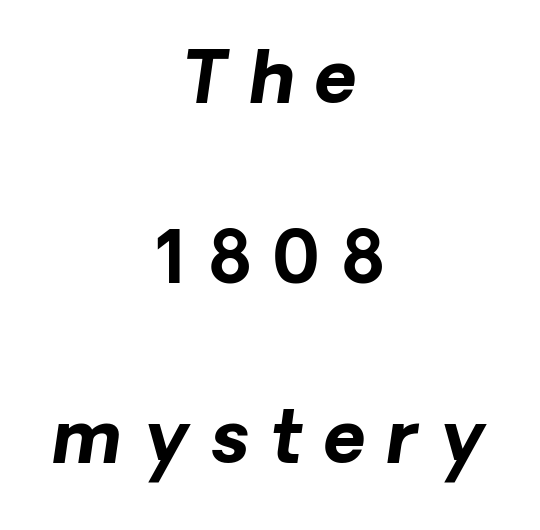
Q: Is the text bold? A: Yes.
Q: Is the text italic (slanted)? A: Yes, it leans right by about 8 degrees.
Q: Is the text underlined? A: No.
Q: How is the paragraph aligned? A: Centered.
Q: Is the spacing between letters normal or unusually wide? A: Unusually wide.
Q: Is the spacing between lines tight, normal or loose? A: Loose.
Q: Width (condensed, normal, or wide)? A: Normal.
Q: Stroke contrast? A: Low.
Q: x-height? A: Medium.
Q: Monospaced? A: No.
